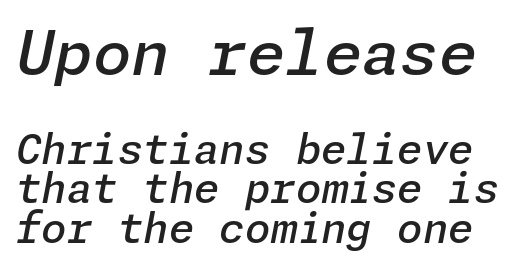
Vertical spacing — tight. Caption: upper text group enlarged, lower text group reduced. Anything drawn beneath the words? Only blank space. As a designer I'd log this as weight 600, semibold.
